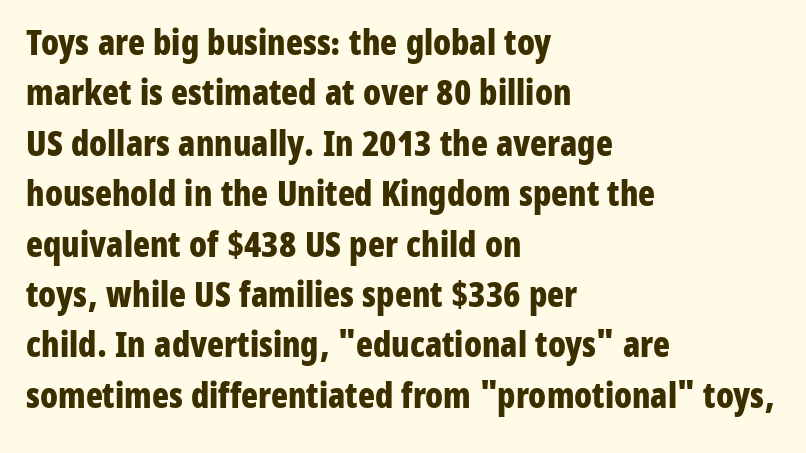
Regarding serifs, this sample does without them. This is heavy type, rendered in bold. You could not count columns in this text — the font is proportionally spaced. The passage shown is not underscored anywhere.
